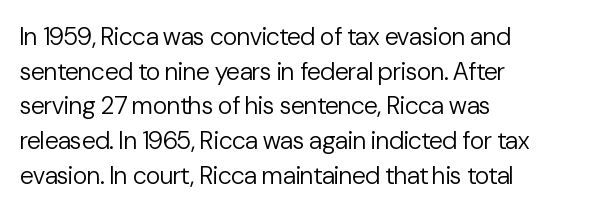
The image shows 25 px text type, upright; set left-aligned, normal line spacing (1.39x), normal letter spacing, not underlined.
